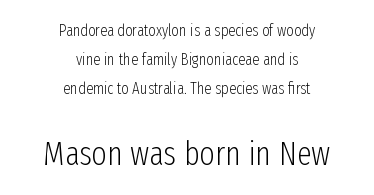
The image shows 33 px light, condensed sans-serif type, upright; set centered, line spacing 1.8x, normal letter spacing, not underlined; the second (bottom) block is 2.06x larger; low stroke contrast and a medium x-height.
